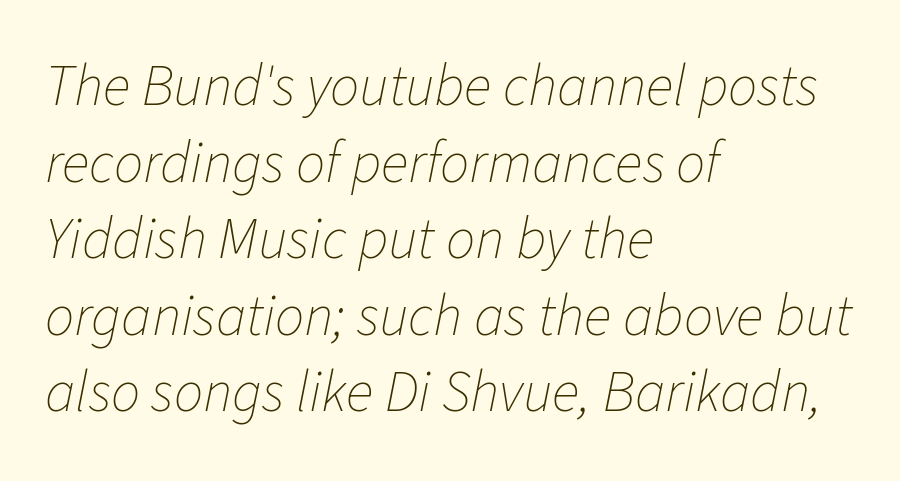
This sample has the flowing, uneven cadence of proportional lettering. The strip under each line holds only bare page. Which margin do the lines hug? The left one — the right edge is uneven. No chunkiness to these letters — they're not bold.
